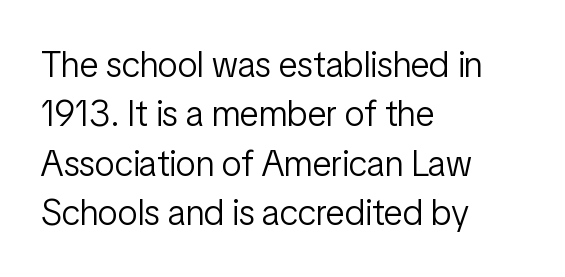
The strip under each line holds only bare page. The letterforms sit shoulder to shoulder at normal distance. The lines are quadded left. The face used here is a sans, in the tradition of grotesques and geometrics. The line-height multiplier appears to be the usual default.
